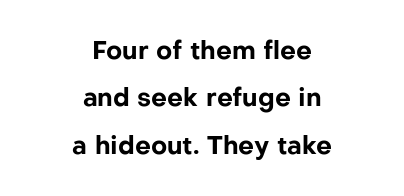
Ascenders rise straight up at ninety degrees. Chunky letters — that's bold for sure. Type without underlining. Loosely led — the rows are spread out. Line starts and ends both wander, symmetrically. A typesetter would call this zero additional tracking.
